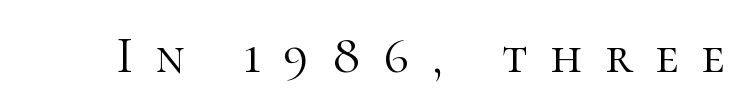
Q: Is the text bold? A: No.
Q: Is the text italic (slanted)? A: No, it is upright.
Q: Is the typeface a serif or a sans-serif typeface? A: Serif.
Q: Is the text underlined? A: No.
Q: Is the spacing between letters normal or unusually wide? A: Unusually wide.
Q: Width (condensed, normal, or wide)? A: Normal.
Q: Stroke contrast? A: High.
Q: x-height? A: Medium.
Q: Monospaced? A: No.
